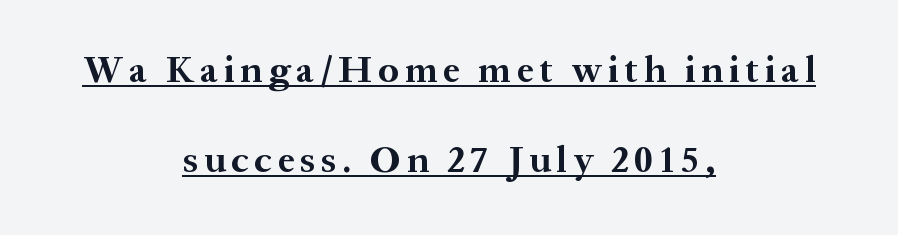
Q: Is the text bold? A: Yes.
Q: Is the text italic (slanted)? A: No, it is upright.
Q: Is the typeface a serif or a sans-serif typeface? A: Serif.
Q: Is the text underlined? A: Yes.
Q: How is the paragraph aligned? A: Centered.
Q: Is the spacing between lines tight, normal or loose? A: Loose.
Q: Width (condensed, normal, or wide)? A: Normal.
Q: Stroke contrast? A: Medium.
Q: x-height? A: Medium.
Q: Monospaced? A: No.
